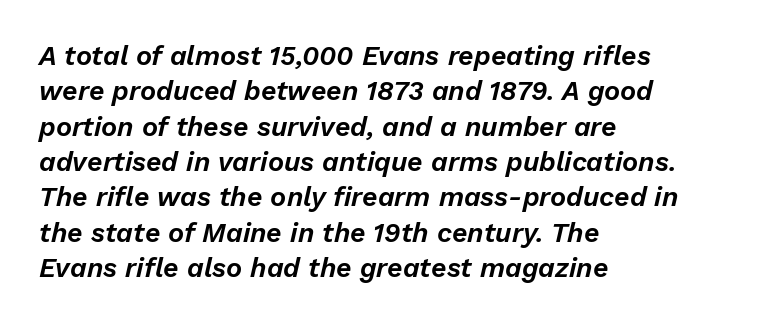
{"italic": "yes", "lean": "right", "slant_degrees": 13, "underline": "no", "align": "left", "line_spacing": "normal", "line_spacing_ratio": 1.31, "letter_spacing": "normal", "letter_spacing_em": 0.0, "glyph_px": 27}
